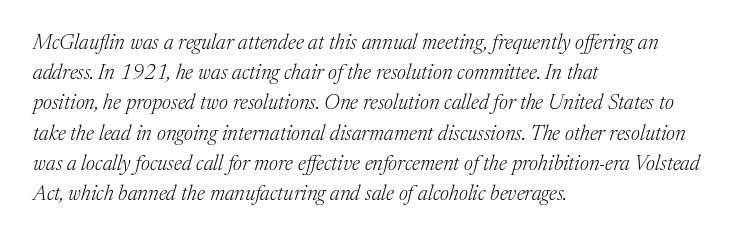
The image shows 21 px text type, italic (leaning right); set left-aligned, normal line spacing (1.44x), normal letter spacing, not underlined.
